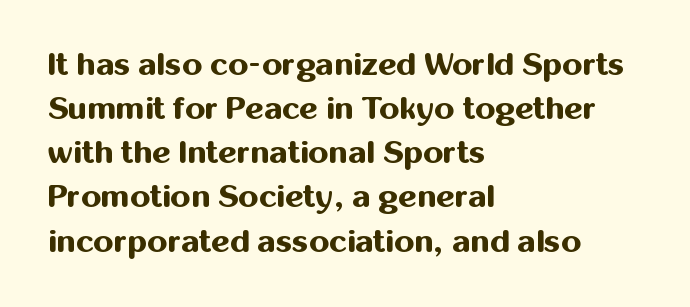
Q: Is the text bold? A: Yes.
Q: Is the text italic (slanted)? A: No, it is upright.
Q: Is the typeface a serif or a sans-serif typeface? A: Sans-serif.
Q: Is the text underlined? A: No.
Q: How is the paragraph aligned? A: Left-aligned.
Q: Is the spacing between letters normal or unusually wide? A: Normal.
Q: Is the spacing between lines tight, normal or loose? A: Normal.
Q: Width (condensed, normal, or wide)? A: Normal.
Q: Stroke contrast? A: Medium.
Q: x-height? A: Medium.
Q: Monospaced? A: No.
